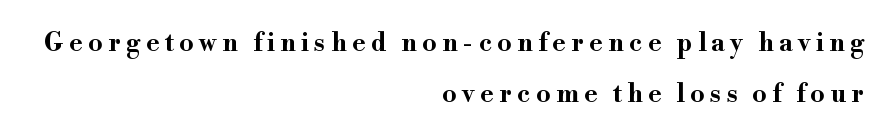
Q: Is the text bold? A: Yes.
Q: Is the text italic (slanted)? A: No, it is upright.
Q: Is the text underlined? A: No.
Q: How is the paragraph aligned? A: Right-aligned.
Q: Is the spacing between letters normal or unusually wide? A: Unusually wide.
Q: Is the spacing between lines tight, normal or loose? A: Loose.
